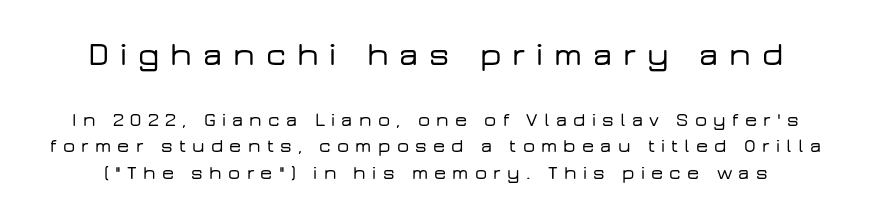
{"serif": "no", "italic": "no", "width": "wide", "stroke_contrast": "low", "x_height": "medium", "monospaced": "no", "underline": "no", "line_spacing": "normal", "line_spacing_ratio": 1.4, "letter_spacing": "wide", "letter_spacing_em": 0.33, "larger_block": "first", "size_ratio": 1.74, "glyph_px": 33}
